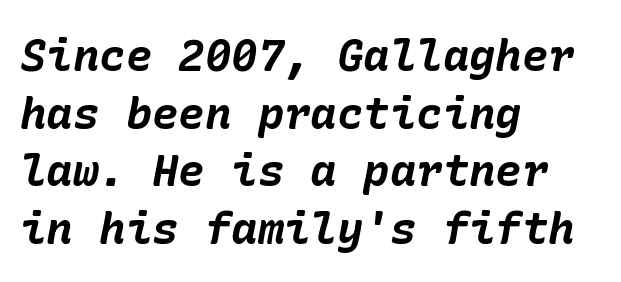
Q: Is the text bold? A: Yes.
Q: Is the text italic (slanted)? A: Yes, it leans right by about 10 degrees.
Q: Is the text underlined? A: No.
Q: How is the paragraph aligned? A: Left-aligned.
Q: Is the spacing between letters normal or unusually wide? A: Normal.
Q: Is the spacing between lines tight, normal or loose? A: Normal.
Q: Width (condensed, normal, or wide)? A: Normal.
Q: Stroke contrast? A: Low.
Q: x-height? A: Medium.
